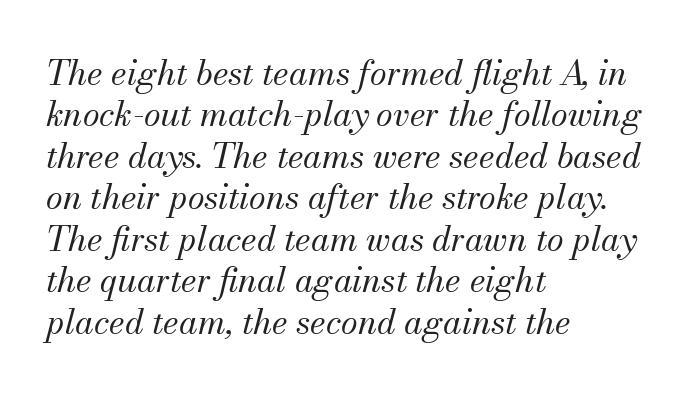
Q: Is the text bold? A: No.
Q: Is the text italic (slanted)? A: Yes, it leans right by about 13 degrees.
Q: Is the typeface a serif or a sans-serif typeface? A: Serif.
Q: Is the text underlined? A: No.
Q: How is the paragraph aligned? A: Left-aligned.
Q: Is the spacing between letters normal or unusually wide? A: Normal.
Q: Width (condensed, normal, or wide)? A: Normal.
Q: Stroke contrast? A: Medium.
Q: x-height? A: Small.
Q: Monospaced? A: No.
